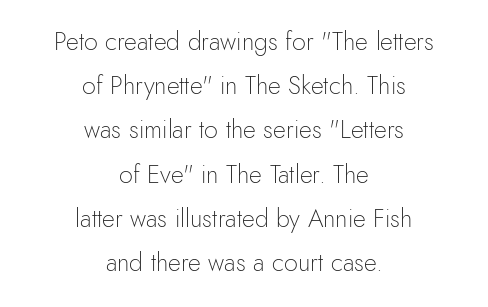
Lines of text with bare space underneath. Heaviness? Minimal to ordinary, like unemphasized prose. Compared with a flush-left layout, this one balances lines on the center instead. This is roman type, the default non-slanted kind.
